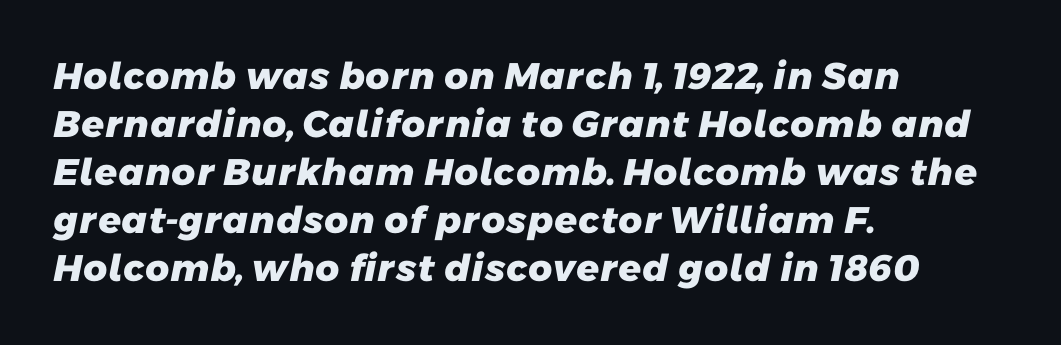
{"serif": "no", "bold": "yes", "weight": "heavy", "width": "normal", "stroke_contrast": "low", "x_height": "medium", "monospaced": "no", "underline": "no", "align": "left", "line_spacing": "normal", "line_spacing_ratio": 1.3, "letter_spacing": "normal", "letter_spacing_em": 0.0, "glyph_px": 37}
